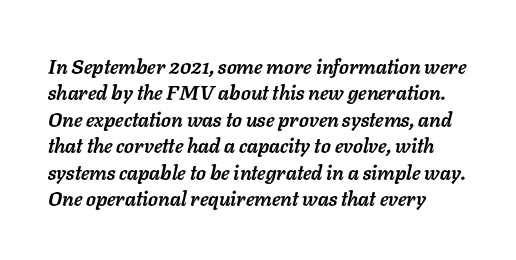
Caption: bold face, heavy strokes. Does the copy run flush right? No — it runs flush left. Is the letter spacing exaggerated? No — it looks like the ordinary default. Does the lettering tilt? It does — this is italic. The specimen omits any rule beneath the text block's lines. Does the leading feel generous? No, just average.
